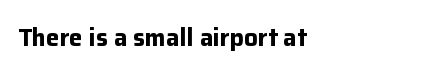
Q: Is the text bold? A: Yes.
Q: Is the text italic (slanted)? A: No, it is upright.
Q: Is the text underlined? A: No.
Q: How is the paragraph aligned? A: Left-aligned.
Q: Is the spacing between letters normal or unusually wide? A: Normal.
